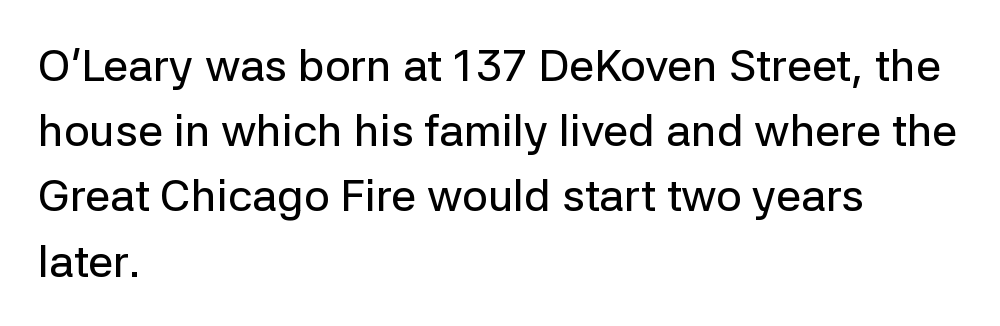
{"serif": "no", "italic": "no", "width": "normal", "stroke_contrast": "low", "x_height": "medium", "monospaced": "no", "underline": "no", "align": "left", "line_spacing": "normal", "line_spacing_ratio": 1.45, "letter_spacing": "normal", "letter_spacing_em": 0.0, "glyph_px": 45}
